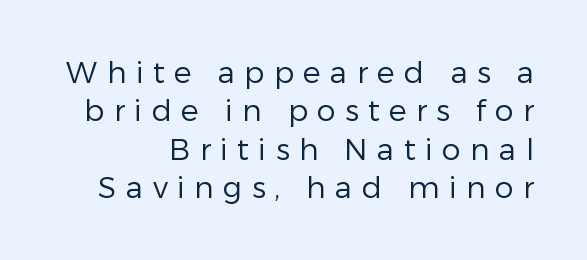
Q: Is the text bold? A: No.
Q: Is the text italic (slanted)? A: No, it is upright.
Q: Is the typeface a serif or a sans-serif typeface? A: Sans-serif.
Q: Is the text underlined? A: No.
Q: How is the paragraph aligned? A: Right-aligned.
Q: Is the spacing between letters normal or unusually wide? A: Unusually wide.
Q: Is the spacing between lines tight, normal or loose? A: Normal.
Q: Width (condensed, normal, or wide)? A: Normal.
Q: Stroke contrast? A: Low.
Q: x-height? A: Medium.
Q: Monospaced? A: No.
